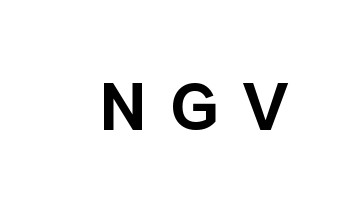
{"serif": "no", "italic": "no", "bold": "yes", "weight": "bold", "width": "normal", "stroke_contrast": "low", "x_height": "medium", "monospaced": "no", "underline": "no", "letter_spacing": "wide", "letter_spacing_em": 0.35, "glyph_px": 67}
